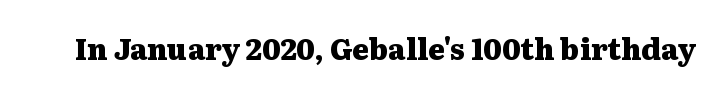
The image shows 29 px heavy, wide serif type, upright; set normal letter spacing, not underlined; medium stroke contrast and a medium x-height.
